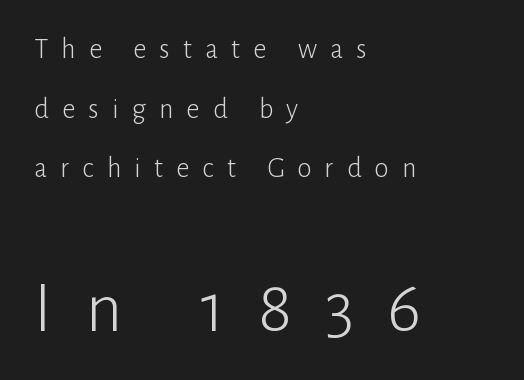
{"serif": "no", "italic": "no", "bold": "no", "weight": "light", "width": "normal", "stroke_contrast": "low", "x_height": "medium", "monospaced": "no", "underline": "no", "align": "left", "line_spacing": "loose", "line_spacing_ratio": 2.06, "letter_spacing": "wide", "letter_spacing_em": 0.45, "larger_block": "second", "size_ratio": 2.52, "glyph_px": 73}
